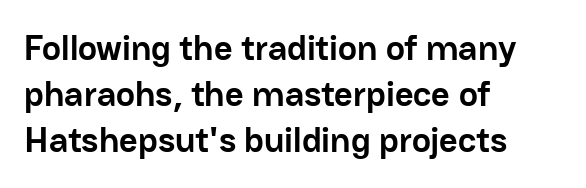
Q: Is the text bold? A: Yes.
Q: Is the text italic (slanted)? A: No, it is upright.
Q: Is the typeface a serif or a sans-serif typeface? A: Sans-serif.
Q: Is the text underlined? A: No.
Q: How is the paragraph aligned? A: Left-aligned.
Q: Is the spacing between letters normal or unusually wide? A: Normal.
Q: Is the spacing between lines tight, normal or loose? A: Normal.
Q: Width (condensed, normal, or wide)? A: Normal.
Q: Stroke contrast? A: Low.
Q: x-height? A: Medium.
Q: Monospaced? A: No.
